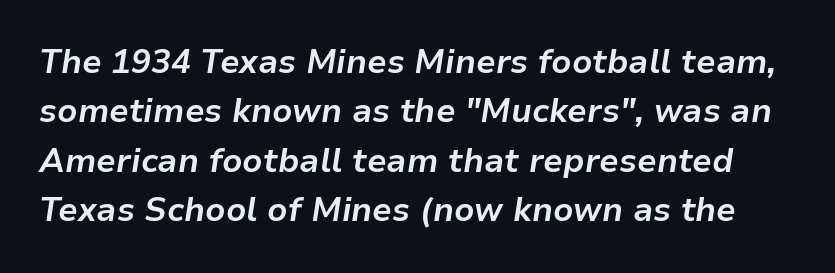
{"italic": "yes", "lean": "right", "slant_degrees": 9, "bold": "yes", "weight": "bold", "width": "normal", "stroke_contrast": "low", "x_height": "medium", "monospaced": "no", "underline": "no", "line_spacing": "normal", "line_spacing_ratio": 1.5, "letter_spacing": "normal", "letter_spacing_em": 0.0, "glyph_px": 33}
